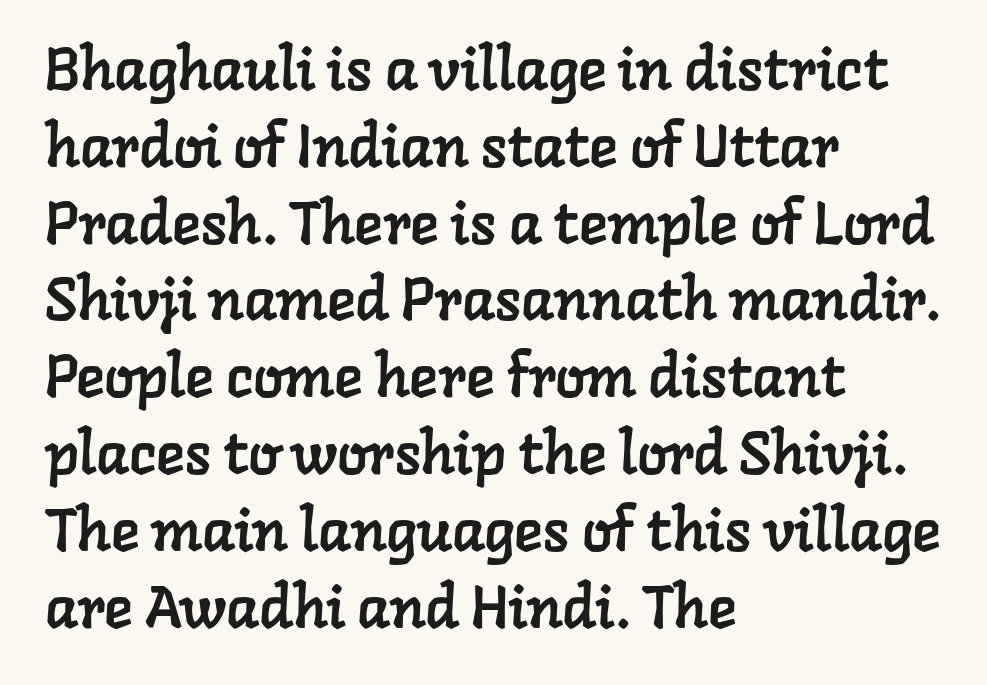
The image shows 60 px serif type; set left-aligned, normal line spacing (1.28x), normal letter spacing, not underlined; low stroke contrast and a medium x-height.
